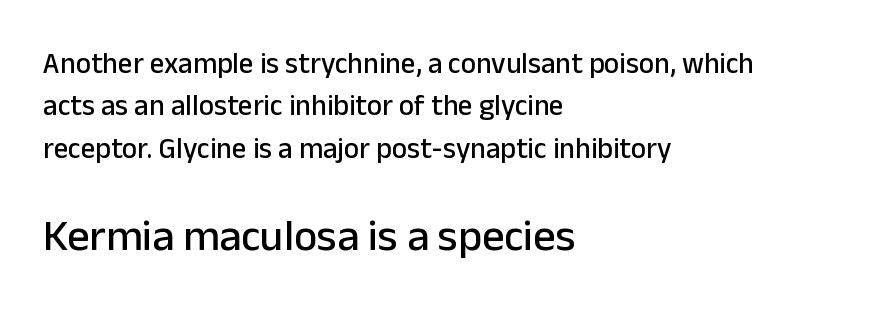
Posture: straight, roman, zero tilt. The glyphs are unaccompanied by any horizontal stroke below them. Note the varied advance widths — an 'i' is clearly narrower than an 'm'. The rendering uses a moderate line-height, typical for paragraphs.
